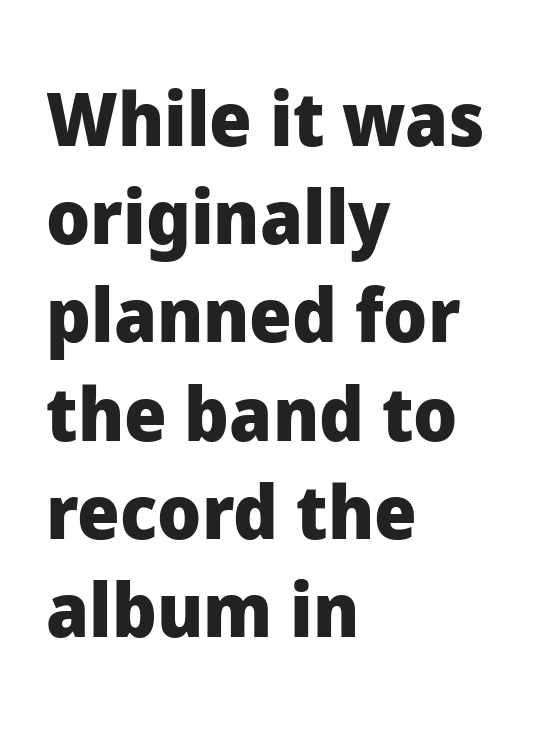
The image shows 75 px heavy sans-serif type, upright; set left-aligned, normal line spacing (1.31x), normal letter spacing, not underlined; low stroke contrast and a medium x-height.
